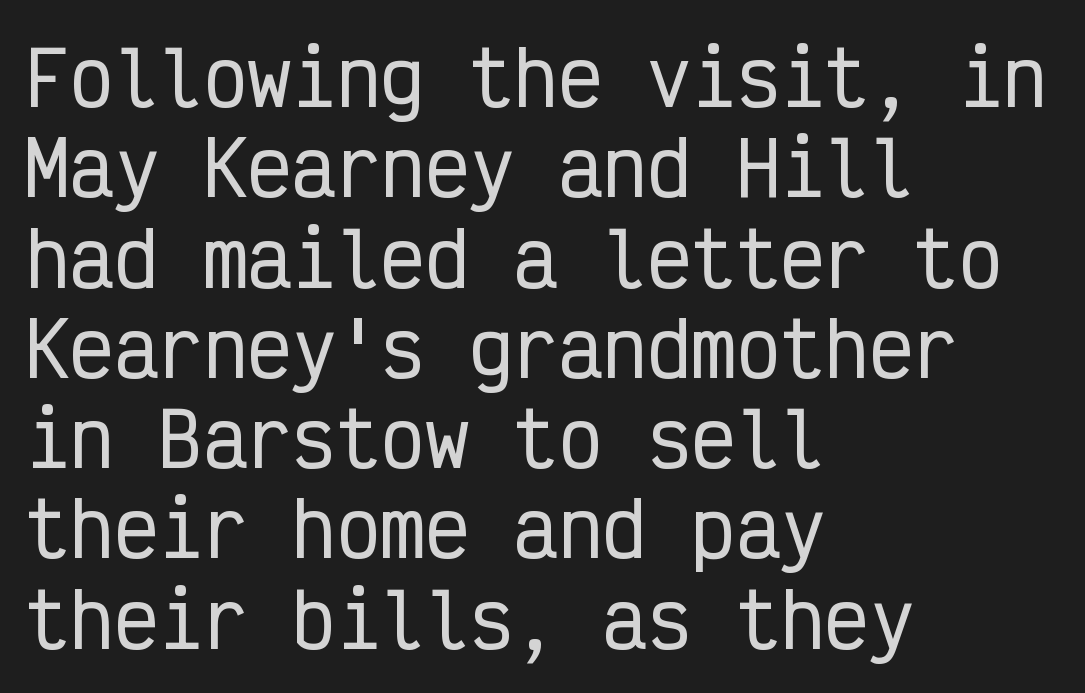
The image shows 74 px condensed sans-serif type, upright, monospaced; set left-aligned, line spacing 1.22x, normal letter spacing, not underlined; low stroke contrast and a medium x-height.
